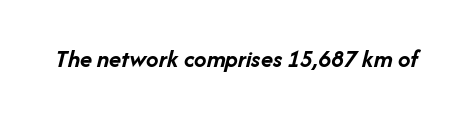
Observe the lean: these are italic letterforms. A typesetter would call this zero additional tracking. Bare-footed words on every line. Pretty heavy lettering here — definitely bold.
